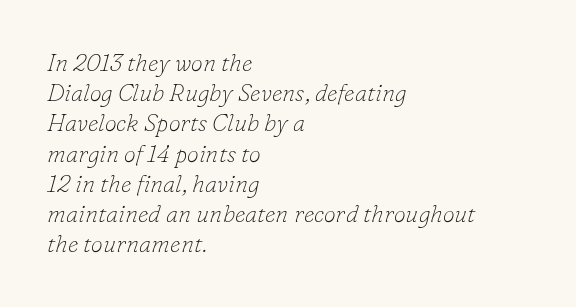
Compared with a typical body face, this is equally light or lighter still. When letters slant like this, we call the style italic. The compositor pushed each line to the left boundary. A bare baseline throughout the passage. The space between consecutive lines is moderate. These lines keep a tight, regular rhythm from letter to letter.
